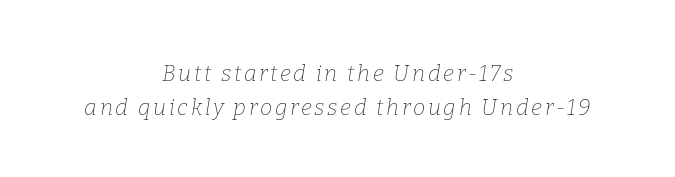
{"italic": "yes", "lean": "right", "slant_degrees": 9, "bold": "no", "underline": "no", "align": "center", "line_spacing": "normal", "line_spacing_ratio": 1.53, "glyph_px": 22}
